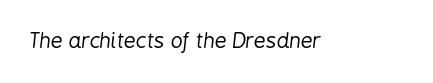
Q: Is the text bold? A: No.
Q: Is the text italic (slanted)? A: Yes, it leans right by about 6 degrees.
Q: Is the text underlined? A: No.
Q: Is the spacing between letters normal or unusually wide? A: Normal.
